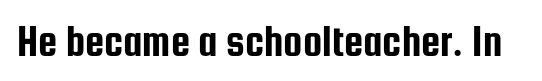
Q: Is the text italic (slanted)? A: No, it is upright.
Q: Is the typeface a serif or a sans-serif typeface? A: Sans-serif.
Q: Is the text underlined? A: No.
Q: Is the spacing between letters normal or unusually wide? A: Normal.
Q: Width (condensed, normal, or wide)? A: Condensed.
Q: Stroke contrast? A: Low.
Q: x-height? A: Medium.
Q: Monospaced? A: No.
